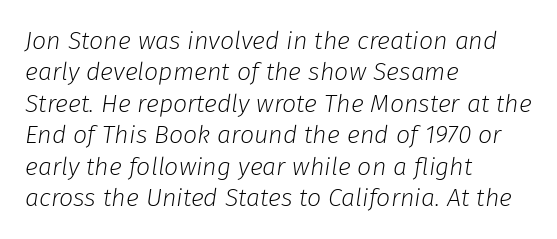
{"italic": "yes", "lean": "right", "slant_degrees": 8, "bold": "no", "underline": "no", "align": "left", "line_spacing": "normal", "line_spacing_ratio": 1.26, "letter_spacing": "normal", "letter_spacing_em": 0.0, "glyph_px": 25}
